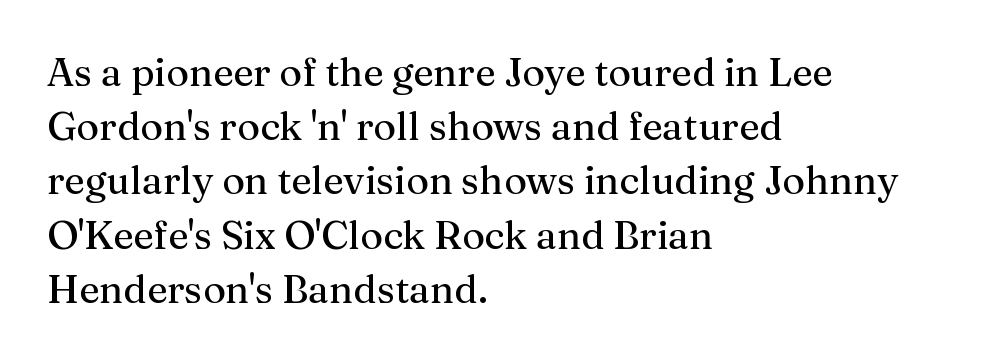
Q: Is the text italic (slanted)? A: No, it is upright.
Q: Is the typeface a serif or a sans-serif typeface? A: Serif.
Q: Is the text underlined? A: No.
Q: How is the paragraph aligned? A: Left-aligned.
Q: Is the spacing between letters normal or unusually wide? A: Normal.
Q: Is the spacing between lines tight, normal or loose? A: Normal.
Q: Width (condensed, normal, or wide)? A: Normal.
Q: Stroke contrast? A: Medium.
Q: x-height? A: Medium.
Q: Monospaced? A: No.
